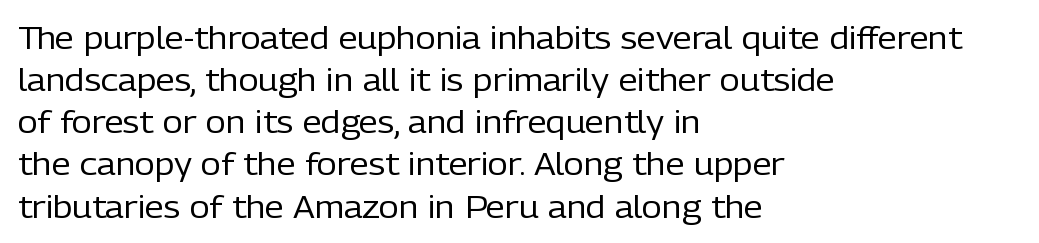
Q: Is the text bold? A: No.
Q: Is the text italic (slanted)? A: No, it is upright.
Q: Is the typeface a serif or a sans-serif typeface? A: Sans-serif.
Q: Is the text underlined? A: No.
Q: How is the paragraph aligned? A: Left-aligned.
Q: Is the spacing between letters normal or unusually wide? A: Normal.
Q: Is the spacing between lines tight, normal or loose? A: Normal.
Q: Width (condensed, normal, or wide)? A: Normal.
Q: Stroke contrast? A: Low.
Q: x-height? A: Medium.
Q: Monospaced? A: No.
